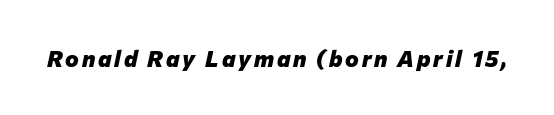
Bold? Absolutely — the strokes are thick and heavy. Rendered with sloped, italic letterforms. The gap between lines stays unmarked.
